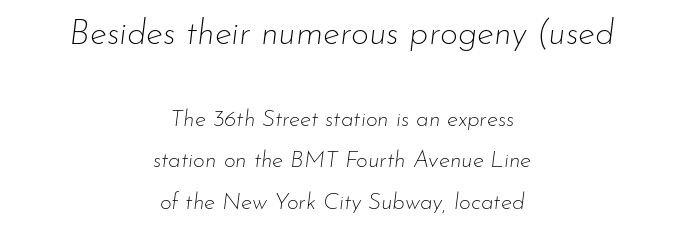
Q: Is the text bold? A: No.
Q: Is the text italic (slanted)? A: Yes, it leans right by about 7 degrees.
Q: Is the text underlined? A: No.
Q: How is the paragraph aligned? A: Centered.
Q: Is the spacing between letters normal or unusually wide? A: Normal.
Q: Which block of text is set in a larger size, the first (top) or the second (bottom)? A: The first (top) one.
Q: Width (condensed, normal, or wide)? A: Normal.
Q: Stroke contrast? A: Low.
Q: x-height? A: Small.
Q: Monospaced? A: No.
